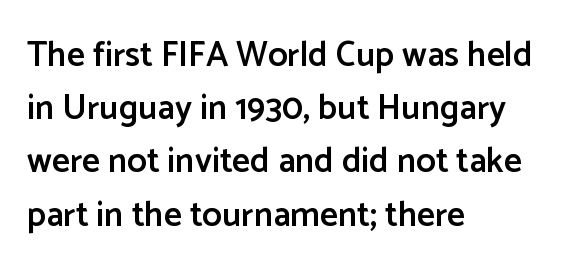
{"serif": "no", "italic": "no", "bold": "semi", "weight": "semibold", "width": "normal", "stroke_contrast": "low", "x_height": "medium", "monospaced": "no", "underline": "no", "align": "left", "line_spacing": "normal", "line_spacing_ratio": 1.52, "letter_spacing": "normal", "letter_spacing_em": 0.0, "glyph_px": 35}
